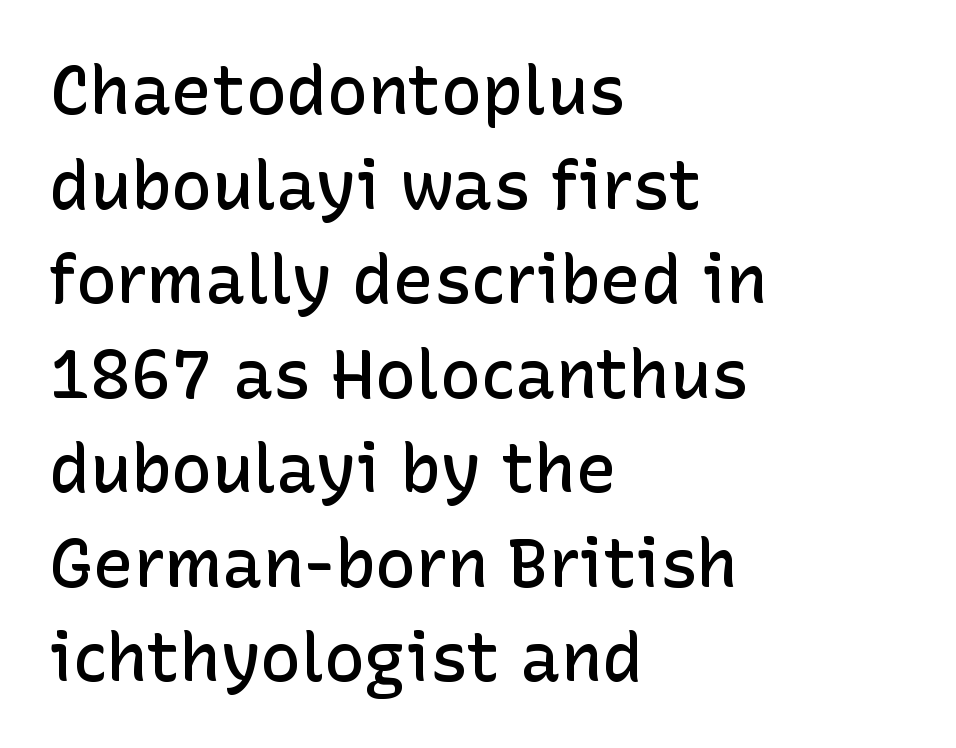
Q: Is the text bold? A: Semi-bold.
Q: Is the text italic (slanted)? A: No, it is upright.
Q: Is the typeface a serif or a sans-serif typeface? A: Sans-serif.
Q: Is the text underlined? A: No.
Q: How is the paragraph aligned? A: Left-aligned.
Q: Is the spacing between letters normal or unusually wide? A: Normal.
Q: Is the spacing between lines tight, normal or loose? A: Normal.
Q: Width (condensed, normal, or wide)? A: Normal.
Q: Stroke contrast? A: Low.
Q: x-height? A: Medium.
Q: Monospaced? A: No.
